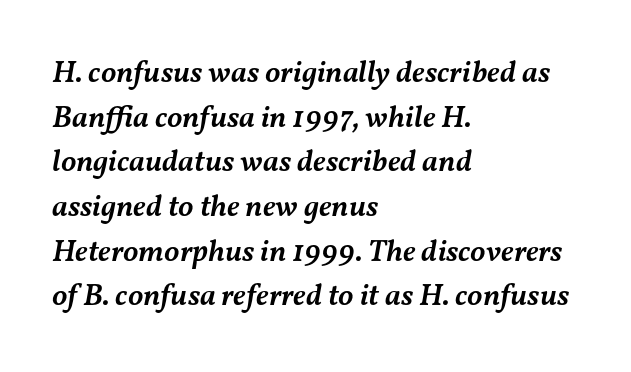
{"italic": "yes", "lean": "right", "slant_degrees": 11, "bold": "semi", "weight": "semibold", "width": "normal", "stroke_contrast": "medium", "x_height": "medium", "monospaced": "no", "underline": "no", "align": "left", "line_spacing": "normal", "line_spacing_ratio": 1.44, "letter_spacing": "normal", "letter_spacing_em": 0.0, "glyph_px": 31}
